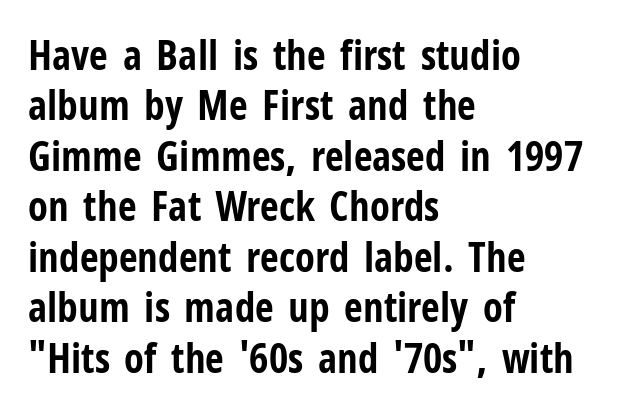
Q: Is the text bold? A: Yes.
Q: Is the text italic (slanted)? A: No, it is upright.
Q: Is the typeface a serif or a sans-serif typeface? A: Sans-serif.
Q: Is the text underlined? A: No.
Q: How is the paragraph aligned? A: Left-aligned.
Q: Is the spacing between letters normal or unusually wide? A: Normal.
Q: Width (condensed, normal, or wide)? A: Condensed.
Q: Stroke contrast? A: Low.
Q: x-height? A: Medium.
Q: Monospaced? A: No.
